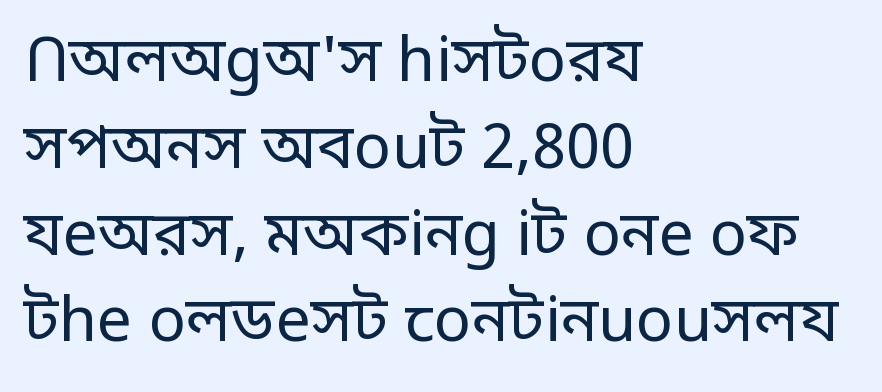
Q: Is the text bold? A: No.
Q: Is the text italic (slanted)? A: No, it is upright.
Q: Is the typeface a serif or a sans-serif typeface? A: Sans-serif.
Q: Is the text underlined? A: No.
Q: How is the paragraph aligned? A: Left-aligned.
Q: Is the spacing between letters normal or unusually wide? A: Normal.
Q: Is the spacing between lines tight, normal or loose? A: Normal.
Q: Width (condensed, normal, or wide)? A: Normal.
Q: Stroke contrast? A: Low.
Q: x-height? A: Large.
Q: Monospaced? A: No.
